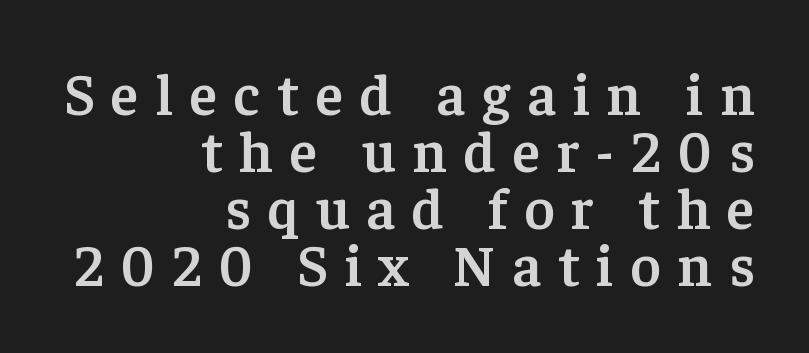
The image shows 58 px semibold serif type, upright; set right-aligned, tight line spacing (0.98x), unusually wide letter spacing (+0.29 em), not underlined; low stroke contrast and a medium x-height.
